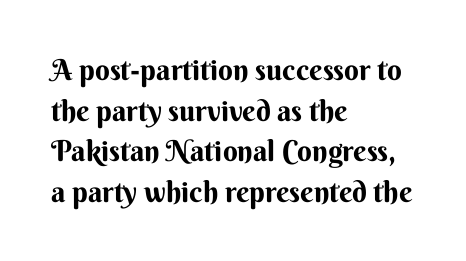
Q: Is the text bold? A: Yes.
Q: Is the text italic (slanted)? A: No, it is upright.
Q: Is the typeface a serif or a sans-serif typeface? A: Sans-serif.
Q: Is the text underlined? A: No.
Q: How is the paragraph aligned? A: Left-aligned.
Q: Is the spacing between letters normal or unusually wide? A: Normal.
Q: Is the spacing between lines tight, normal or loose? A: Normal.
Q: Width (condensed, normal, or wide)? A: Normal.
Q: Stroke contrast? A: Medium.
Q: x-height? A: Small.
Q: Monospaced? A: No.
